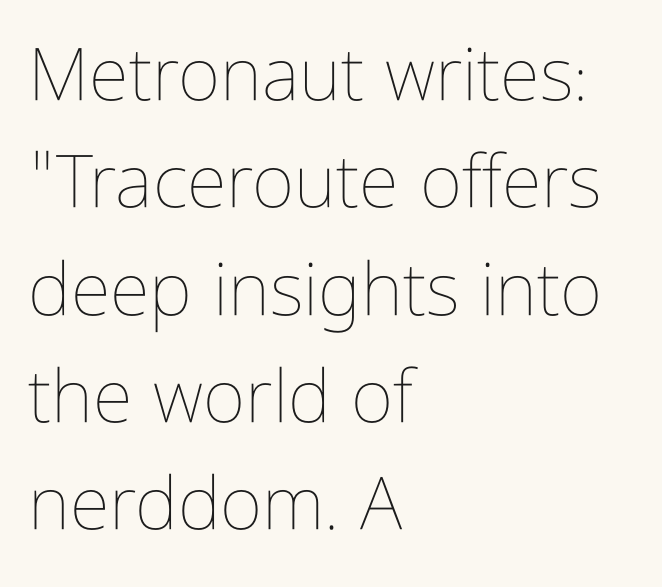
Vertical spacing — default. Every row of glyphs begins at an identical x-position on the left. The letters stand straight up with perfectly vertical stems. Underline: absent.
